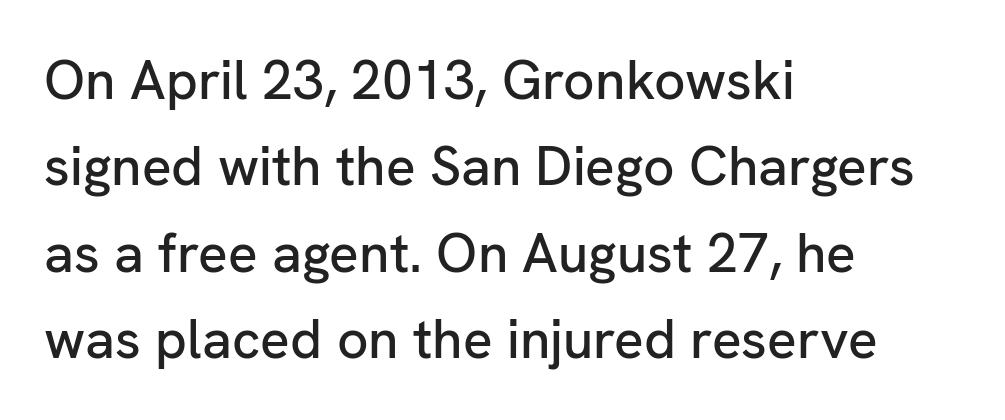
Q: Is the text italic (slanted)? A: No, it is upright.
Q: Is the typeface a serif or a sans-serif typeface? A: Sans-serif.
Q: Is the text underlined? A: No.
Q: How is the paragraph aligned? A: Left-aligned.
Q: Is the spacing between letters normal or unusually wide? A: Normal.
Q: Is the spacing between lines tight, normal or loose? A: Normal.
Q: Width (condensed, normal, or wide)? A: Normal.
Q: Stroke contrast? A: Low.
Q: x-height? A: Medium.
Q: Monospaced? A: No.
